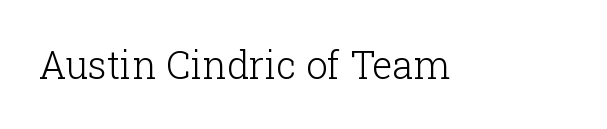
This sample uses an upright cut, with every glyph sitting square on the baseline. Nobody drew a line under any word here. Glyph-to-glyph distance matches everyday printed text. Yep, those are serifs on the letters. Bold? No — there's no thickening of the strokes. Is this a fixed-width face? No — the glyphs have proportional, varying widths.
